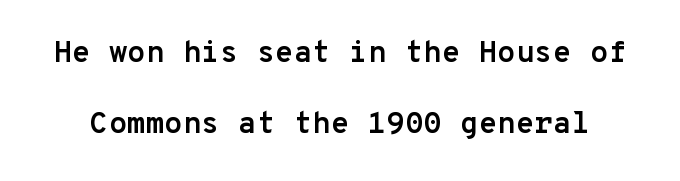
The image shows 30 px semibold sans-serif type, upright, monospaced; set loose line spacing (2.38x), normal letter spacing, not underlined; low stroke contrast and a medium x-height.
